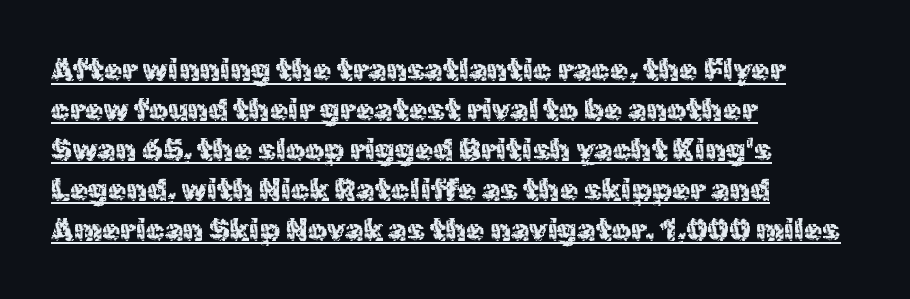
The image shows 30 px regular-weight sans-serif type, upright; set left-aligned, normal line spacing (1.33x), normal letter spacing, underlined; a medium x-height.
